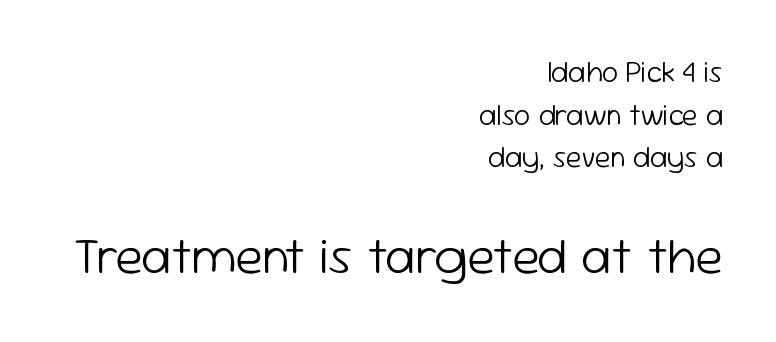
{"serif": "no", "italic": "no", "bold": "no", "weight": "light", "width": "normal", "stroke_contrast": "low", "x_height": "medium", "monospaced": "no", "underline": "no", "align": "right", "line_spacing": "normal", "line_spacing_ratio": 1.47, "letter_spacing": "normal", "letter_spacing_em": 0.0, "larger_block": "second", "size_ratio": 1.76, "glyph_px": 51}
